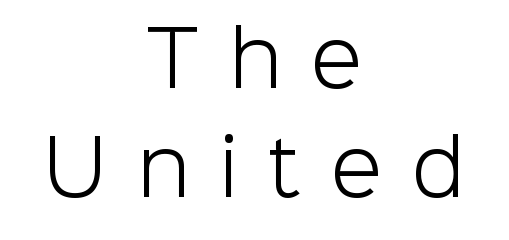
Q: Is the text bold? A: No.
Q: Is the text italic (slanted)? A: No, it is upright.
Q: Is the typeface a serif or a sans-serif typeface? A: Sans-serif.
Q: Is the text underlined? A: No.
Q: How is the paragraph aligned? A: Centered.
Q: Is the spacing between letters normal or unusually wide? A: Unusually wide.
Q: Is the spacing between lines tight, normal or loose? A: Normal.
Q: Width (condensed, normal, or wide)? A: Normal.
Q: Stroke contrast? A: Low.
Q: x-height? A: Medium.
Q: Monospaced? A: No.
